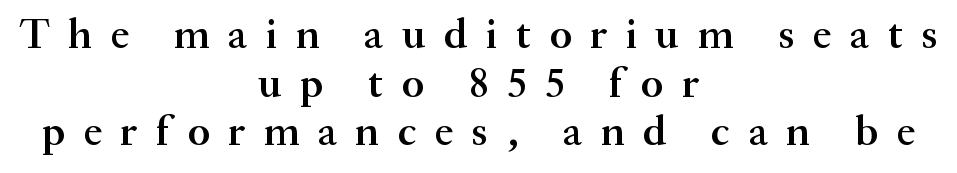
The image shows 42 px semibold serif type, upright; set centered, line spacing 1.16x, unusually wide letter spacing (+0.44 em), not underlined; medium stroke contrast and a small x-height.
